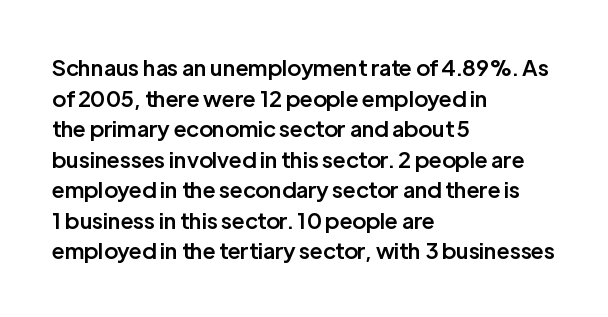
{"italic": "no", "bold": "semi", "underline": "no", "align": "left", "line_spacing": "normal", "line_spacing_ratio": 1.39, "letter_spacing": "normal", "letter_spacing_em": 0.0, "glyph_px": 22}
